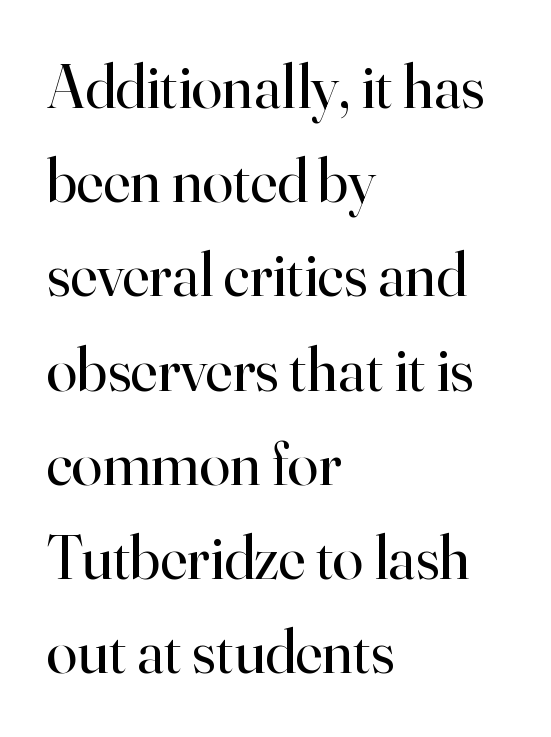
{"serif": "yes", "italic": "no", "bold": "no", "weight": "regular", "width": "normal", "stroke_contrast": "high", "x_height": "small", "monospaced": "no", "underline": "no", "align": "left", "line_spacing": "normal", "line_spacing_ratio": 1.52, "letter_spacing": "normal", "letter_spacing_em": 0.0, "glyph_px": 62}
